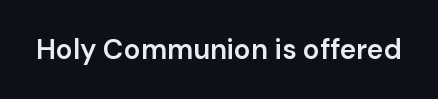
The image shows 28 px semibold sans-serif type, upright; set normal letter spacing, not underlined; low stroke contrast and a medium x-height.
